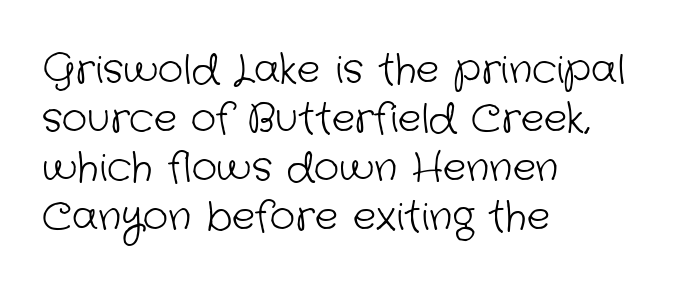
Words appear dense and cohesive because spacing is normal. Each letter keeps its own natural width here, so spacing adapts to shape. The typeface chosen for these lines omits serifs. This reads as an unemphasized weight, regular at the heaviest.
